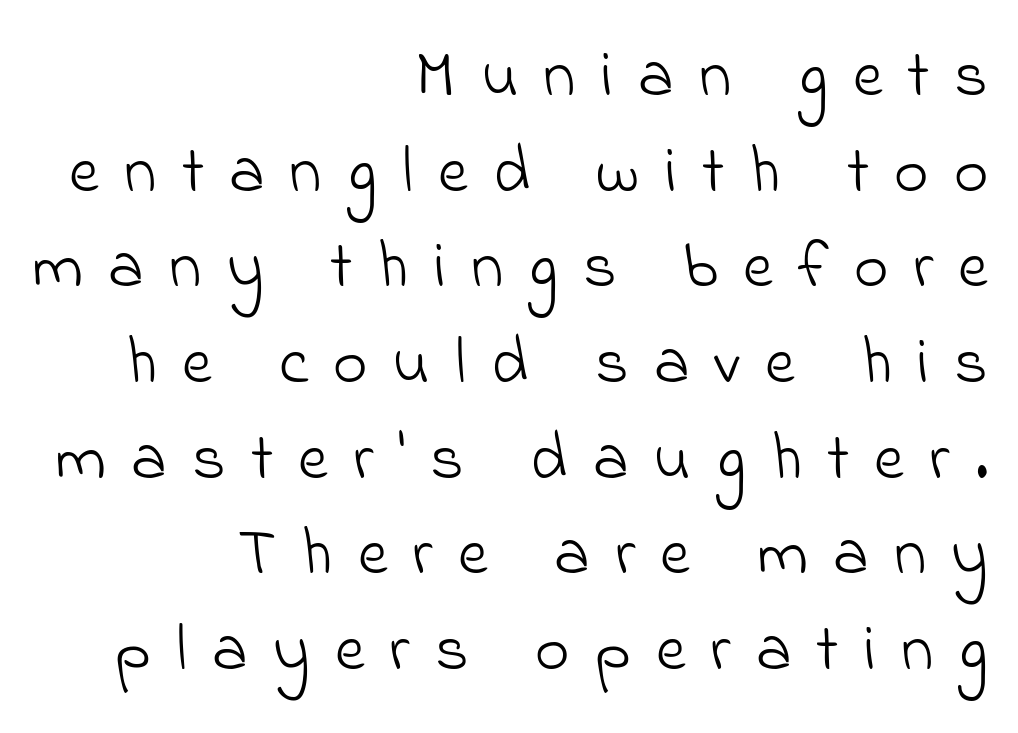
{"serif": "no", "bold": "no", "weight": "light", "width": "normal", "stroke_contrast": "low", "x_height": "small", "monospaced": "no", "underline": "no", "align": "right", "line_spacing": "normal", "line_spacing_ratio": 1.45, "letter_spacing": "wide", "letter_spacing_em": 0.38, "glyph_px": 66}
